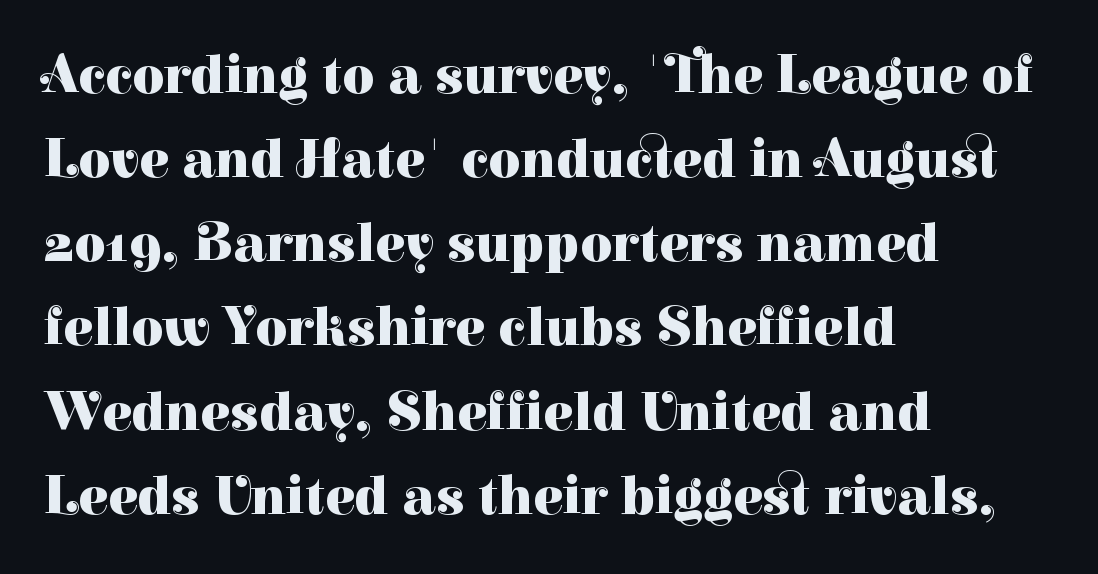
The image shows 55 px heavy serif type, upright; set left-aligned, normal line spacing (1.53x), normal letter spacing, not underlined; high stroke contrast and a medium x-height.
